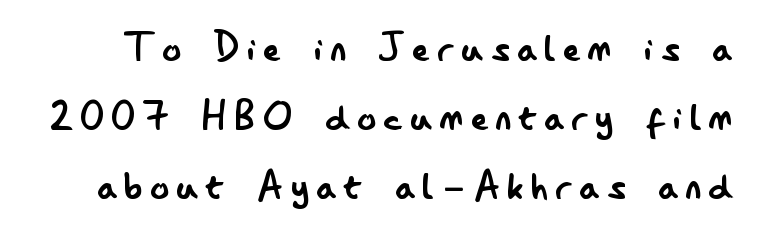
Q: Is the text bold? A: No.
Q: Is the text italic (slanted)? A: No, it is upright.
Q: Is the typeface a serif or a sans-serif typeface? A: Sans-serif.
Q: Is the text underlined? A: No.
Q: Is the spacing between lines tight, normal or loose? A: Normal.
Q: Width (condensed, normal, or wide)? A: Condensed.
Q: Stroke contrast? A: Low.
Q: x-height? A: Small.
Q: Monospaced? A: No.
